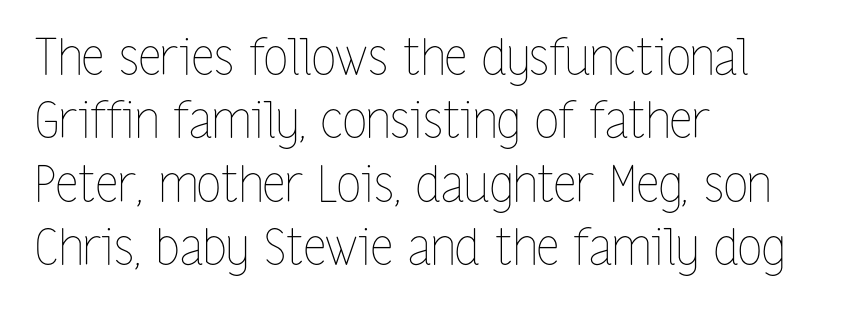
{"italic": "no", "bold": "no", "weight": "thin", "width": "condensed", "stroke_contrast": "low", "x_height": "medium", "monospaced": "no", "underline": "no", "align": "left", "line_spacing": "normal", "line_spacing_ratio": 1.27, "letter_spacing": "normal", "letter_spacing_em": 0.0, "glyph_px": 50}
